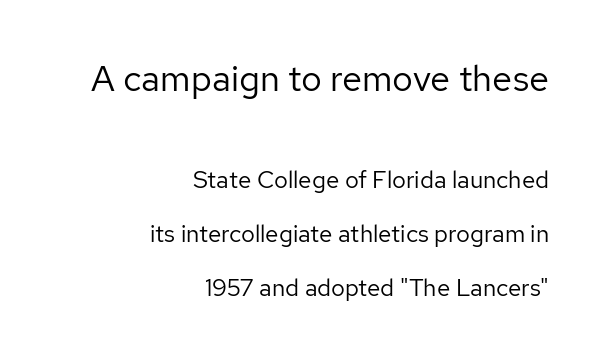
Do the letters lean? They stand straight. The typesetting does not lean heavy: it is not bold. Unlike a traditional serif, this face leaves its strokes unadorned. Line endings align vertically; line beginnings do not. This block would shrink considerably if given ordinary leading; it's expanded now.
